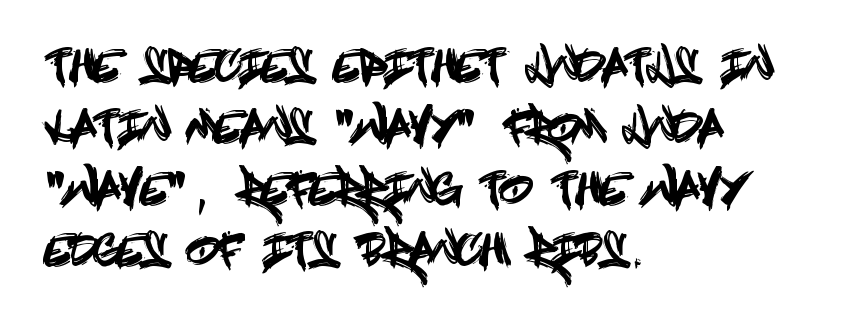
Q: Is the text italic (slanted)? A: Yes.
Q: Is the typeface a serif or a sans-serif typeface? A: Sans-serif.
Q: Is the text underlined? A: No.
Q: How is the paragraph aligned? A: Left-aligned.
Q: Is the spacing between letters normal or unusually wide? A: Normal.
Q: Is the spacing between lines tight, normal or loose? A: Normal.
Q: Width (condensed, normal, or wide)? A: Condensed.
Q: x-height? A: Large.
